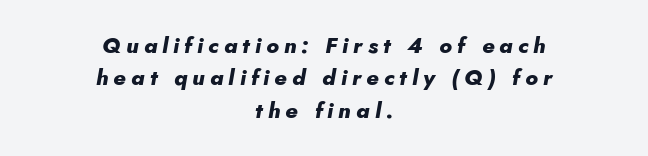
Q: Is the text bold? A: Yes.
Q: Is the text italic (slanted)? A: Yes, it leans right by about 10 degrees.
Q: Is the text underlined? A: No.
Q: How is the paragraph aligned? A: Centered.
Q: Is the spacing between letters normal or unusually wide? A: Unusually wide.
Q: Is the spacing between lines tight, normal or loose? A: Normal.
